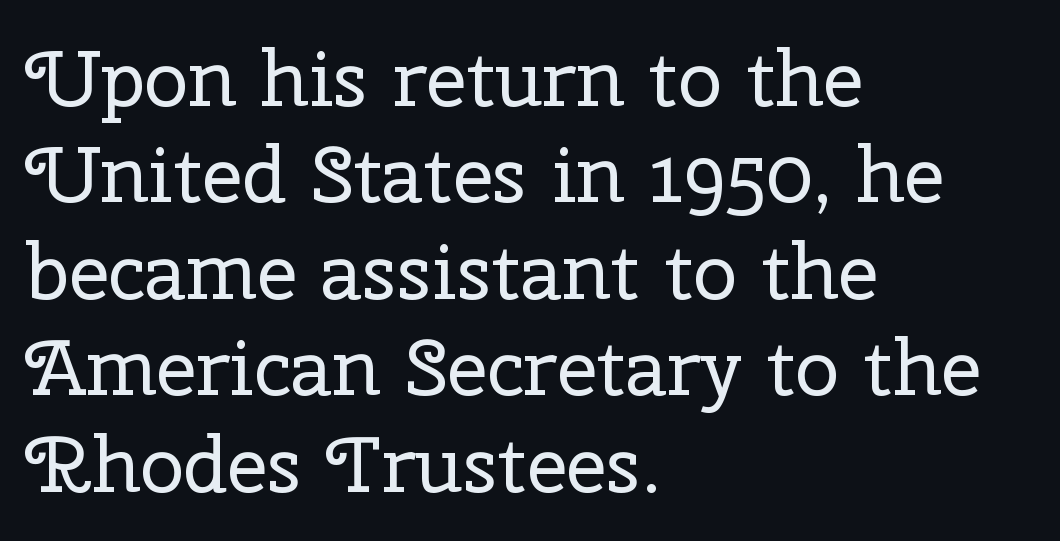
{"serif": "yes", "italic": "no", "bold": "no", "weight": "regular", "width": "normal", "stroke_contrast": "low", "x_height": "medium", "monospaced": "no", "underline": "no", "align": "left", "line_spacing_ratio": 1.22, "letter_spacing": "normal", "letter_spacing_em": 0.0, "glyph_px": 79}
